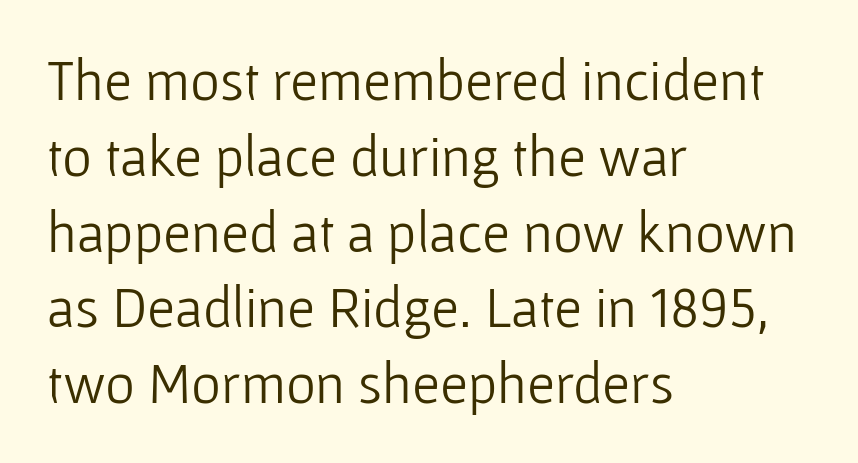
Is this a heavy cut? Hardly; it is regular or lighter. Check the space under the baseline: it is left empty. This sample has the flowing, uneven cadence of proportional lettering. Reading down the column, the eye jumps a familiar distance to each next line. In CSS terms this would be text-align: left. Designer's note — italics off, roman on.
